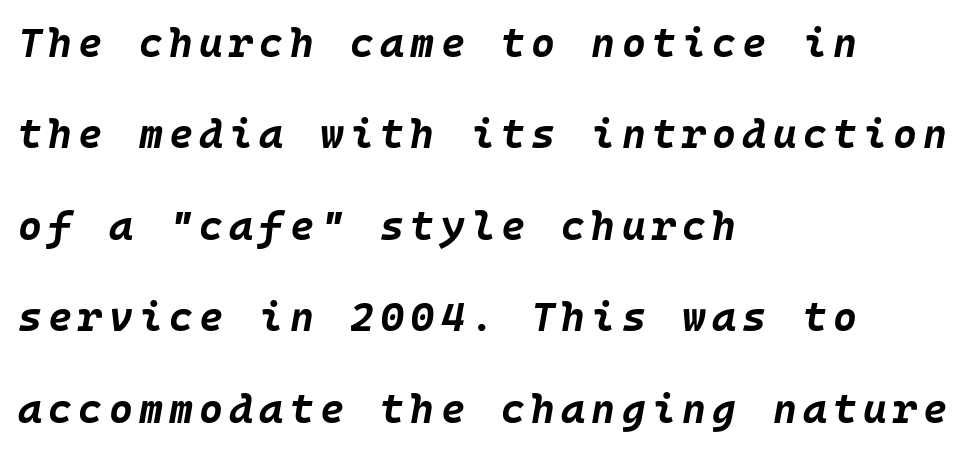
The image shows 41 px bold type, italic (leaning right); set left-aligned, loose line spacing (2.23x), not underlined; low stroke contrast and a large x-height.
